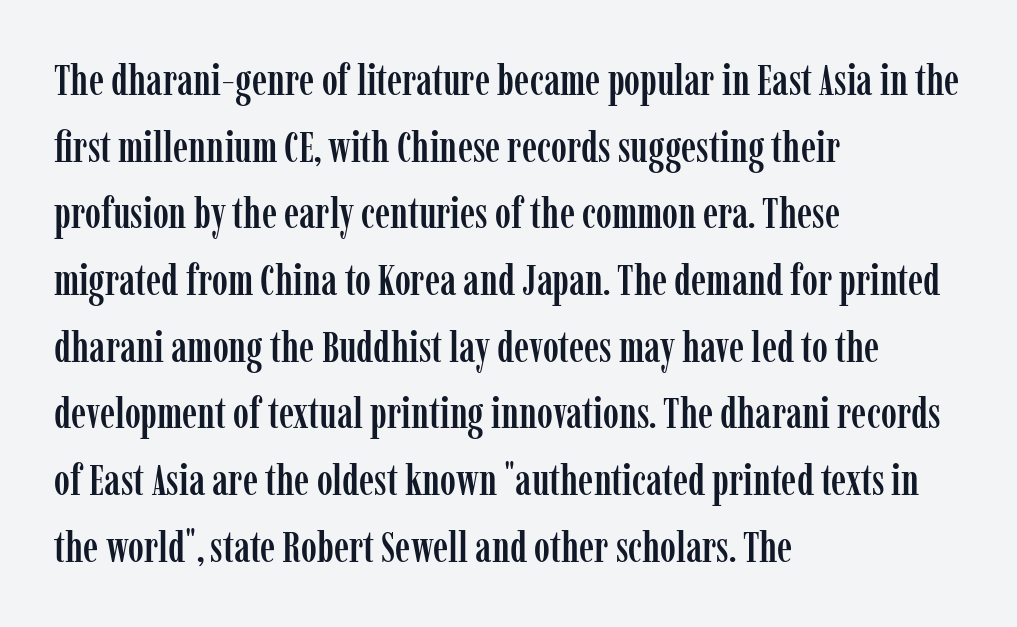
{"serif": "yes", "italic": "no", "width": "condensed", "stroke_contrast": "low", "x_height": "medium", "monospaced": "no", "underline": "no", "align": "left", "line_spacing": "normal", "line_spacing_ratio": 1.55, "letter_spacing": "normal", "letter_spacing_em": 0.0, "glyph_px": 43}
